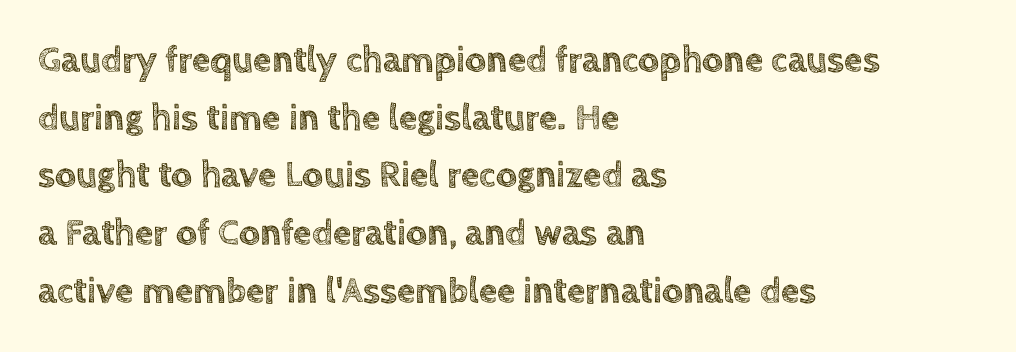
{"italic": "no", "width": "normal", "x_height": "large", "monospaced": "no", "underline": "no", "align": "left", "line_spacing": "normal", "line_spacing_ratio": 1.56, "letter_spacing": "normal", "letter_spacing_em": 0.0, "glyph_px": 37}
